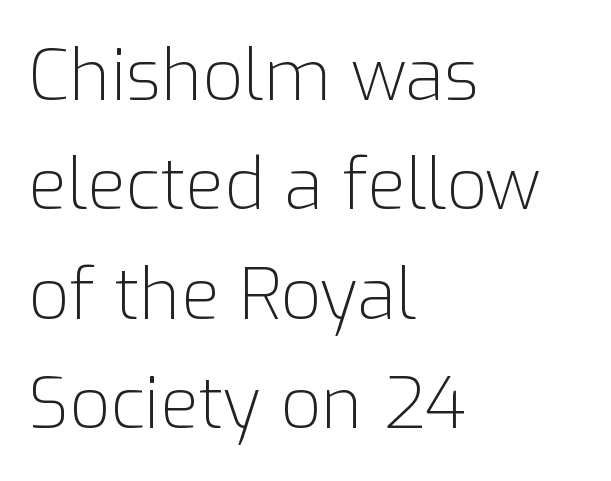
{"serif": "no", "italic": "no", "bold": "no", "weight": "light", "width": "normal", "stroke_contrast": "low", "x_height": "medium", "monospaced": "no", "underline": "no", "align": "left", "line_spacing": "normal", "line_spacing_ratio": 1.54, "letter_spacing": "normal", "letter_spacing_em": 0.0, "glyph_px": 71}
